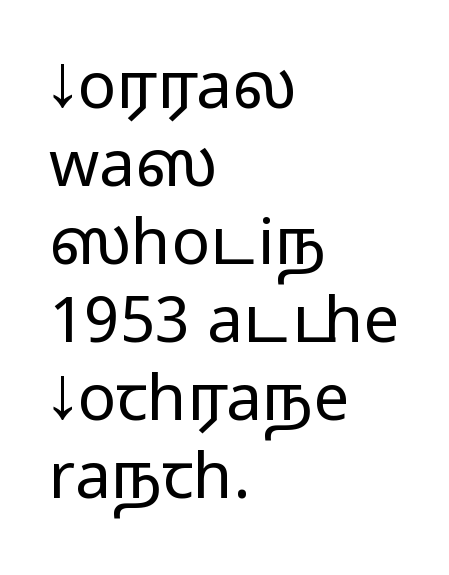
Q: Is the text italic (slanted)? A: No, it is upright.
Q: Is the typeface a serif or a sans-serif typeface? A: Sans-serif.
Q: Is the text underlined? A: No.
Q: How is the paragraph aligned? A: Left-aligned.
Q: Is the spacing between letters normal or unusually wide? A: Normal.
Q: Width (condensed, normal, or wide)? A: Wide.
Q: Stroke contrast? A: Medium.
Q: Monospaced? A: No.
